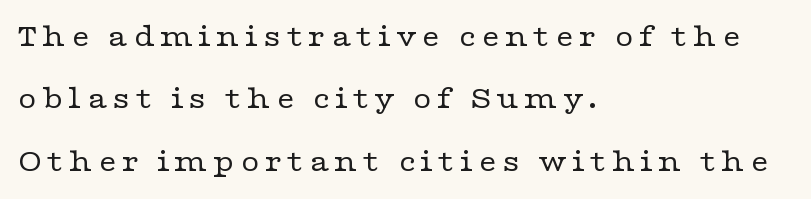
{"serif": "yes", "italic": "no", "bold": "no", "weight": "regular", "width": "wide", "stroke_contrast": "low", "x_height": "medium", "monospaced": "no", "underline": "no", "align": "left", "line_spacing": "loose", "line_spacing_ratio": 1.95, "glyph_px": 32}
